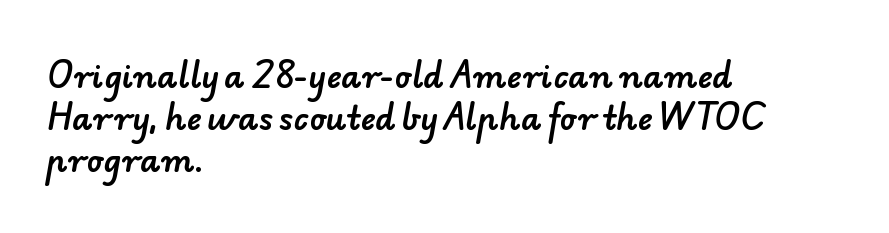
This sample has the flowing, uneven cadence of proportional lettering. The baseline area is clear. The face used here is a sans, in the tradition of grotesques and geometrics. Default kerning and tracking; the words read as compact shapes. Honestly, the row spacing looks completely unremarkable. Line beginnings align vertically; line endings do not.
